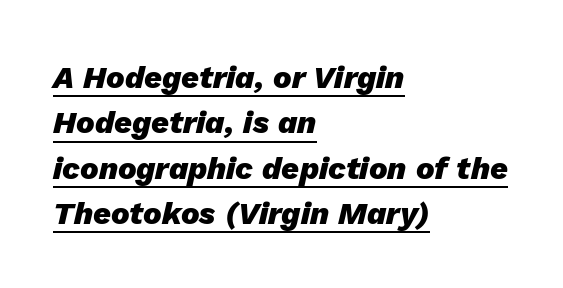
{"italic": "yes", "lean": "right", "slant_degrees": 13, "bold": "yes", "weight": "heavy", "width": "normal", "stroke_contrast": "low", "x_height": "medium", "monospaced": "no", "underline": "yes", "align": "left", "line_spacing": "normal", "line_spacing_ratio": 1.46, "letter_spacing": "normal", "letter_spacing_em": 0.0, "glyph_px": 31}
